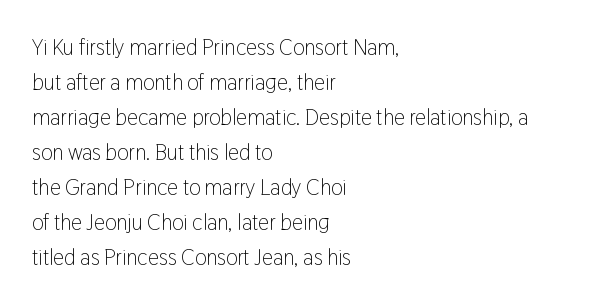
The image shows 22 px text type, upright; set left-aligned, normal line spacing (1.59x), normal letter spacing, not underlined.
